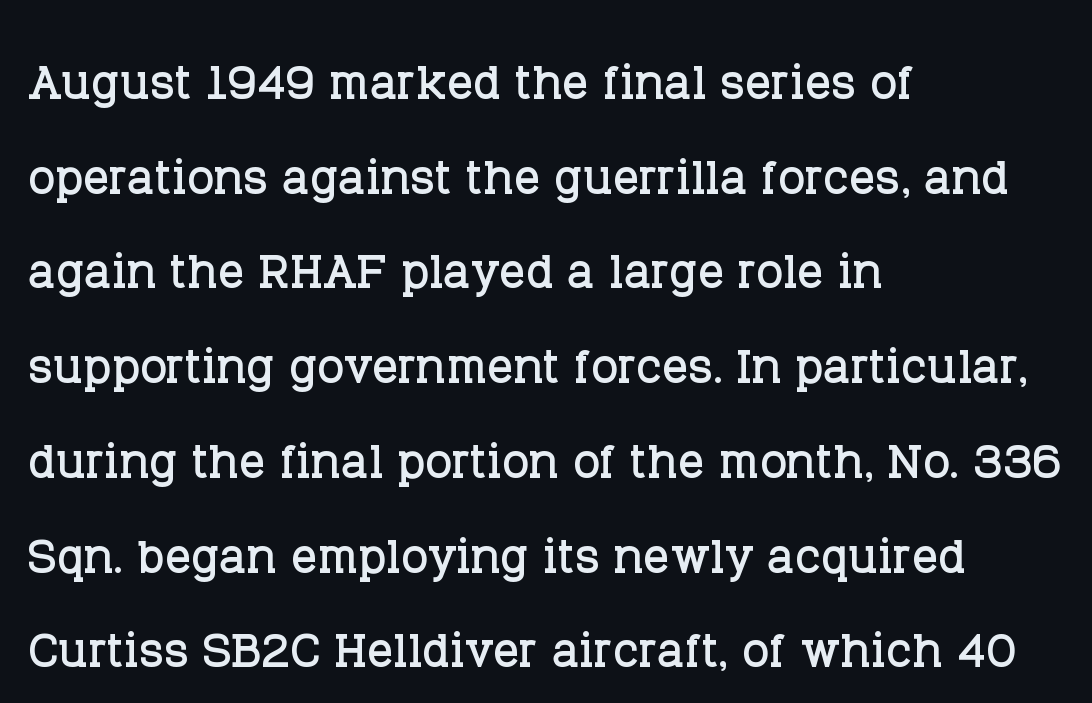
{"serif": "yes", "italic": "no", "width": "normal", "stroke_contrast": "low", "x_height": "large", "monospaced": "no", "underline": "no", "align": "left", "line_spacing": "normal", "line_spacing_ratio": 1.48, "letter_spacing": "normal", "letter_spacing_em": 0.0, "glyph_px": 64}
